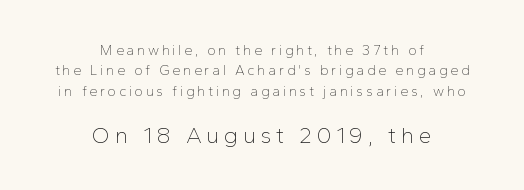
The image shows 23 px text type, upright; set centered, normal line spacing (1.46x), unusually wide letter spacing (+0.2 em), not underlined; the second (bottom) block is 1.64x larger.
